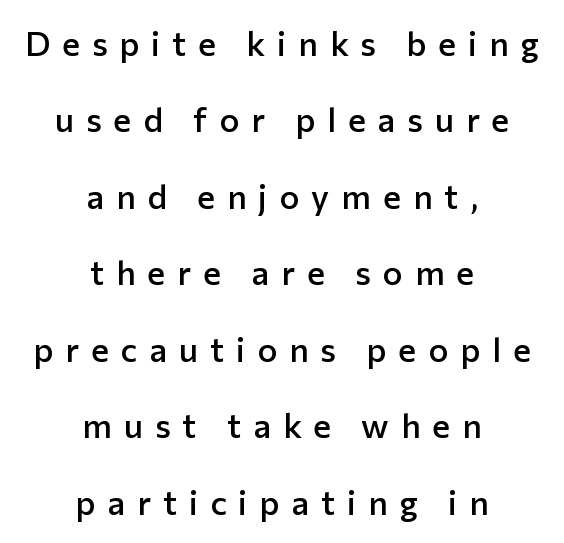
The whitespace from short lines is split evenly between both sides. The gap between lines stays unmarked. Posture: upright roman. The passage shown is typeset with a sans-serif family.
